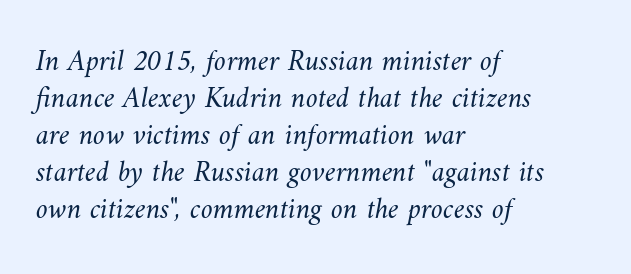
Left-aligned paragraph, ragged on the right. The passage shown is typed in a proportional face where columns would drift. The zone under the glyphs is completely vacant. Compared with typical body copy, the letter spacing here is the same. Heft: none added — not bold.
